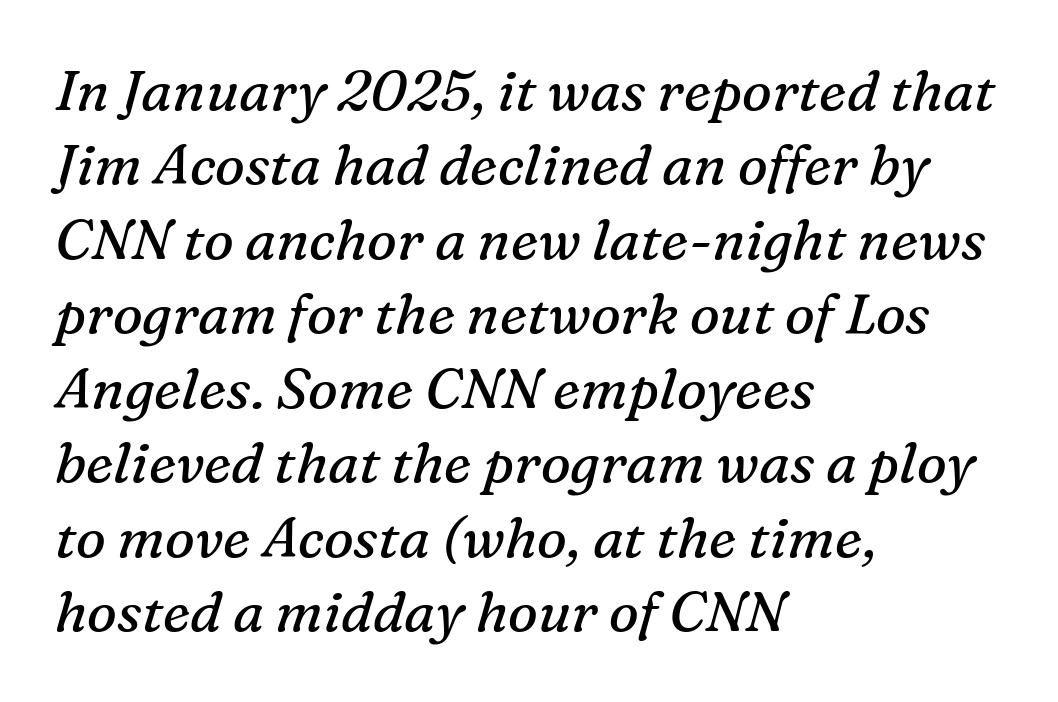
Vertically, the passage feels balanced, rows spaced as you'd expect. Default kerning and tracking; the words read as compact shapes. The string is rendered with underlining switched off. Heft: none added — not bold. Compared with ordinary roman type, these characters are visibly tilted. Spacing verdict: proportional, widths tailored to each character.
